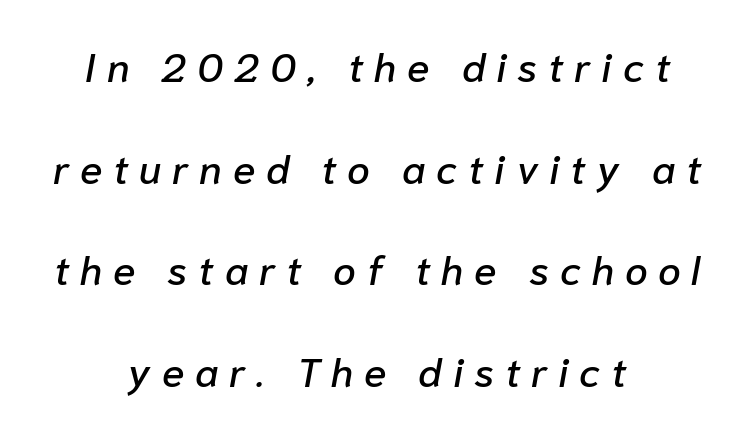
{"italic": "yes", "lean": "right", "slant_degrees": 10, "width": "normal", "stroke_contrast": "low", "x_height": "medium", "monospaced": "no", "underline": "no", "align": "center", "line_spacing": "loose", "line_spacing_ratio": 2.48, "letter_spacing": "wide", "letter_spacing_em": 0.26, "glyph_px": 41}
